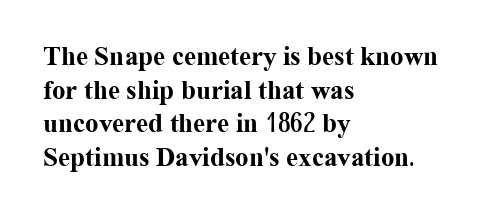
Its strokes are broad and dark, the hallmark of bold type. It's the straight-up-and-down kind of type. Regular leading. Caption: standard tracking, unaltered.
